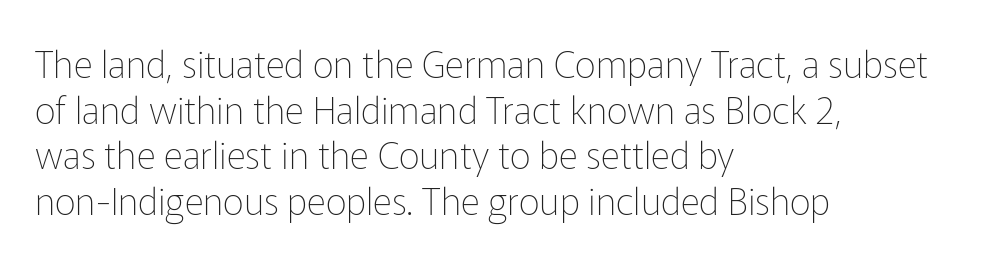
The image shows 37 px thin sans-serif type, upright; set left-aligned, line spacing 1.23x, normal letter spacing, not underlined; low stroke contrast and a medium x-height.
